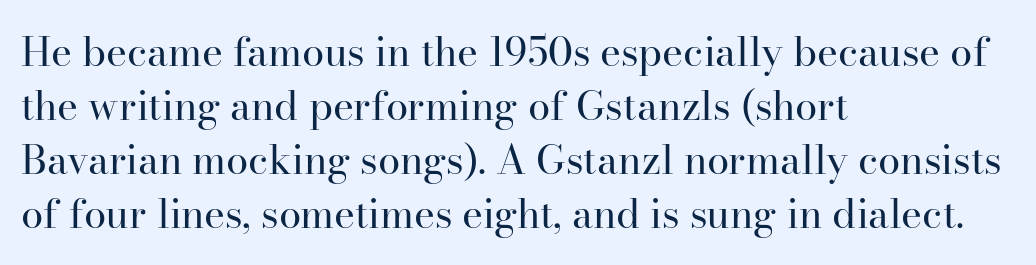
The image shows 40 px regular-weight serif type, upright; set left-aligned, normal line spacing (1.35x), normal letter spacing, not underlined; high stroke contrast and a small x-height.
